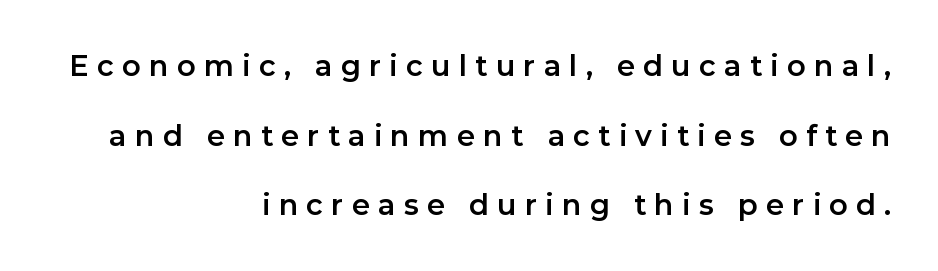
{"serif": "no", "italic": "no", "width": "normal", "stroke_contrast": "low", "x_height": "medium", "monospaced": "no", "underline": "no", "align": "right", "line_spacing": "loose", "line_spacing_ratio": 2.4, "letter_spacing": "wide", "letter_spacing_em": 0.28, "glyph_px": 29}
